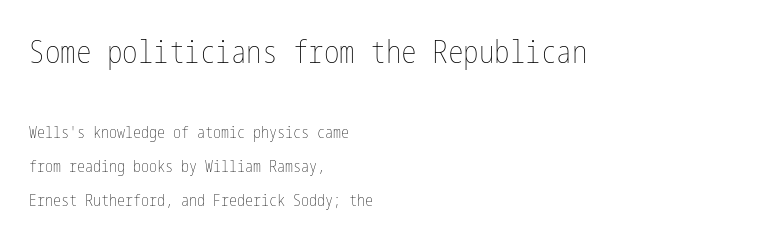
Q: Is the text bold? A: No.
Q: Is the text italic (slanted)? A: No, it is upright.
Q: Is the text underlined? A: No.
Q: How is the paragraph aligned? A: Left-aligned.
Q: Is the spacing between letters normal or unusually wide? A: Normal.
Q: Is the spacing between lines tight, normal or loose? A: Loose.
Q: Which block of text is set in a larger size, the first (top) or the second (bottom)? A: The first (top) one.
Q: Width (condensed, normal, or wide)? A: Condensed.
Q: Stroke contrast? A: Low.
Q: x-height? A: Medium.
